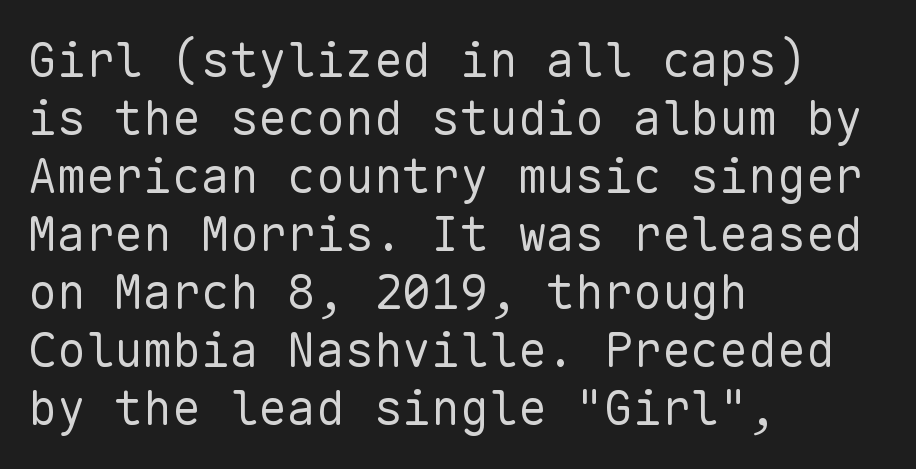
{"serif": "no", "italic": "no", "bold": "no", "weight": "regular", "width": "normal", "stroke_contrast": "low", "x_height": "medium", "monospaced": "yes", "underline": "no", "align": "left", "line_spacing_ratio": 1.21, "letter_spacing": "normal", "letter_spacing_em": 0.0, "glyph_px": 48}
